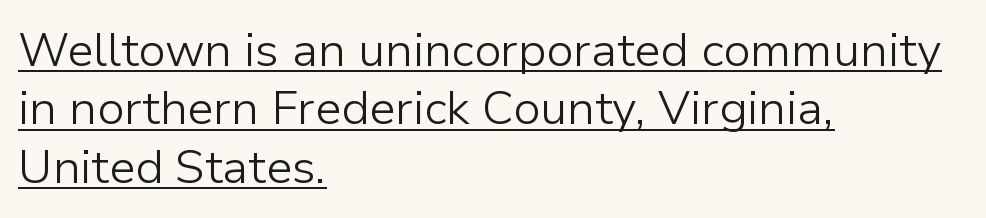
{"serif": "no", "italic": "no", "bold": "no", "weight": "light", "width": "normal", "stroke_contrast": "low", "x_height": "medium", "monospaced": "no", "underline": "yes", "align": "left", "line_spacing_ratio": 1.24, "letter_spacing": "normal", "letter_spacing_em": 0.0, "glyph_px": 47}
